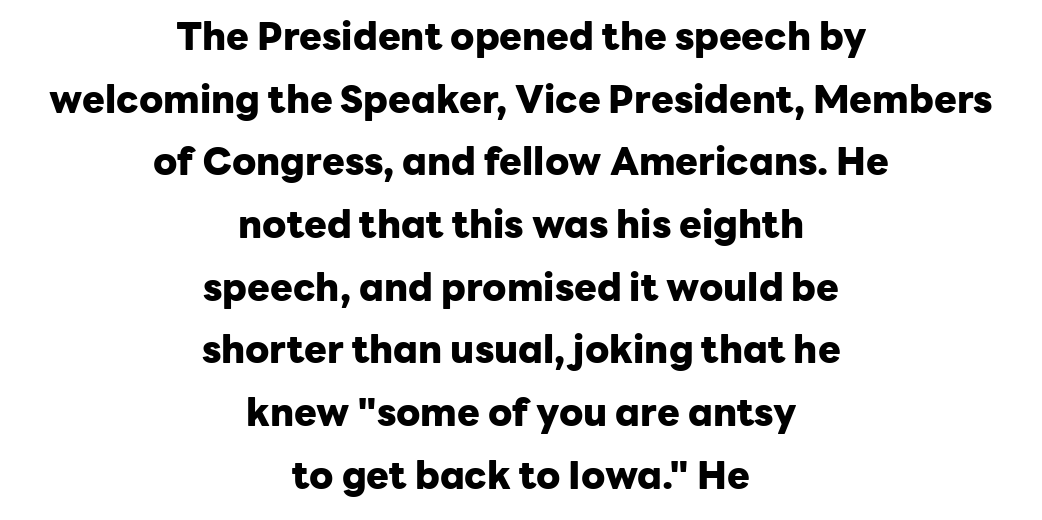
The image shows 38 px heavy sans-serif type, upright; set centered, normal line spacing (1.65x), normal letter spacing, not underlined; low stroke contrast and a medium x-height.
